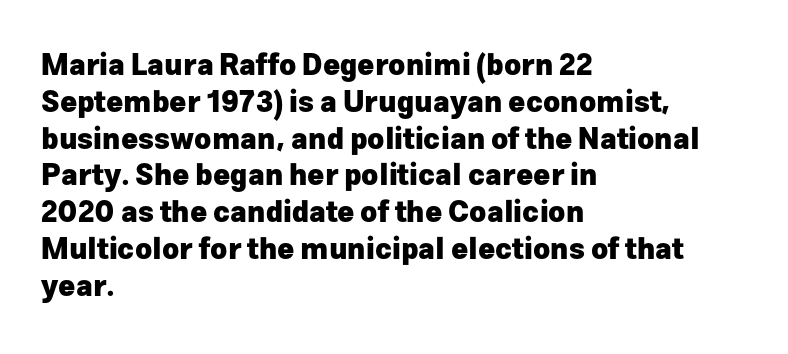
Q: Is the text bold? A: Yes.
Q: Is the text italic (slanted)? A: No, it is upright.
Q: Is the typeface a serif or a sans-serif typeface? A: Sans-serif.
Q: Is the text underlined? A: No.
Q: How is the paragraph aligned? A: Left-aligned.
Q: Is the spacing between letters normal or unusually wide? A: Normal.
Q: Is the spacing between lines tight, normal or loose? A: Normal.
Q: Width (condensed, normal, or wide)? A: Normal.
Q: Stroke contrast? A: Low.
Q: x-height? A: Medium.
Q: Monospaced? A: No.
